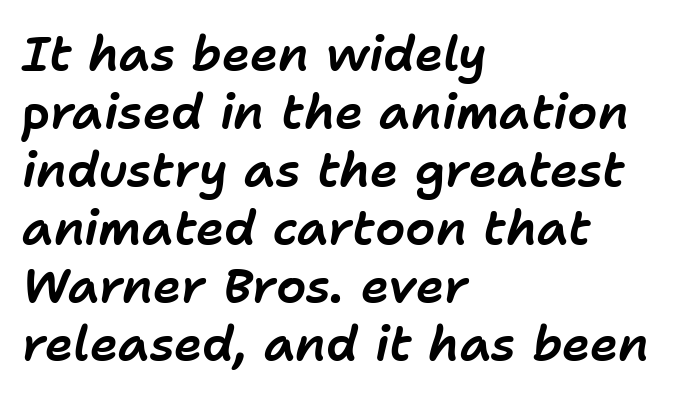
The image shows 48 px text type, italic (leaning right); set left-aligned, line spacing 1.21x, normal letter spacing, not underlined; low stroke contrast and a medium x-height.
